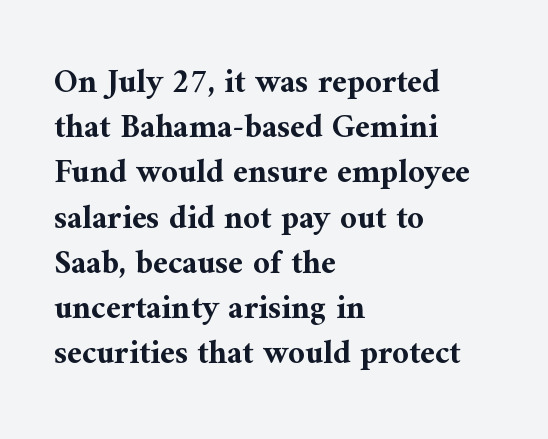
{"serif": "yes", "italic": "no", "bold": "yes", "weight": "bold", "width": "normal", "stroke_contrast": "medium", "x_height": "medium", "monospaced": "no", "underline": "no", "align": "left", "line_spacing": "normal", "line_spacing_ratio": 1.37, "letter_spacing": "normal", "letter_spacing_em": 0.0, "glyph_px": 33}
